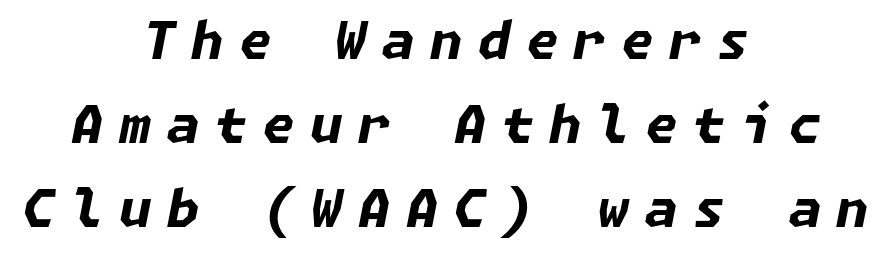
Q: Is the text bold? A: Yes.
Q: Is the text italic (slanted)? A: Yes, it leans right by about 11 degrees.
Q: Is the text underlined? A: No.
Q: How is the paragraph aligned? A: Centered.
Q: Is the spacing between letters normal or unusually wide? A: Unusually wide.
Q: Is the spacing between lines tight, normal or loose? A: Normal.
Q: Width (condensed, normal, or wide)? A: Normal.
Q: Stroke contrast? A: Low.
Q: x-height? A: Medium.
